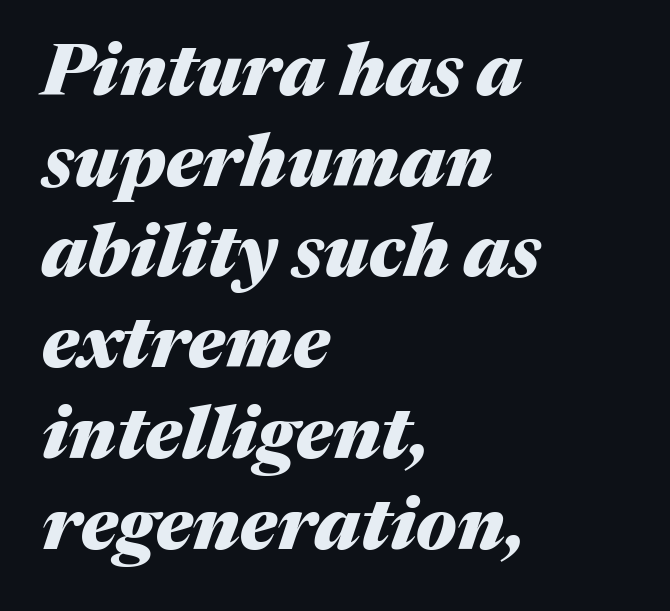
The image shows 72 px heavy type, italic (leaning right); set left-aligned, normal line spacing (1.26x), normal letter spacing, not underlined; medium stroke contrast and a medium x-height.
